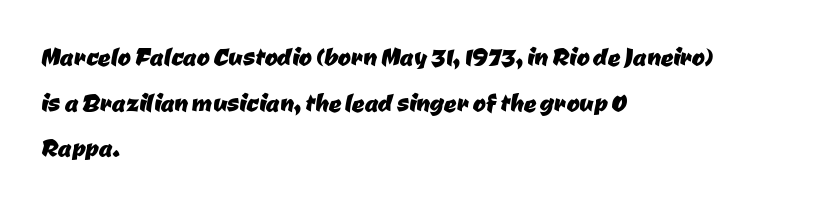
Q: Is the typeface a serif or a sans-serif typeface? A: Sans-serif.
Q: Is the text underlined? A: No.
Q: How is the paragraph aligned? A: Left-aligned.
Q: Is the spacing between letters normal or unusually wide? A: Normal.
Q: Is the spacing between lines tight, normal or loose? A: Normal.
Q: Width (condensed, normal, or wide)? A: Normal.
Q: Stroke contrast? A: Low.
Q: x-height? A: Medium.
Q: Monospaced? A: No.
